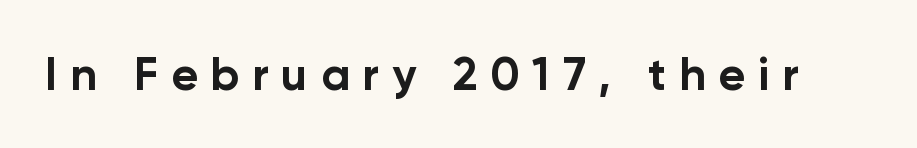
{"serif": "no", "italic": "no", "bold": "yes", "weight": "bold", "width": "normal", "stroke_contrast": "low", "x_height": "medium", "monospaced": "no", "underline": "no", "letter_spacing": "wide", "letter_spacing_em": 0.28, "glyph_px": 46}
